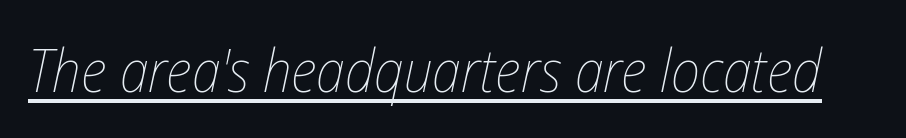
The image shows 59 px thin, condensed type, italic (leaning right); set normal letter spacing, underlined; low stroke contrast and a medium x-height.
